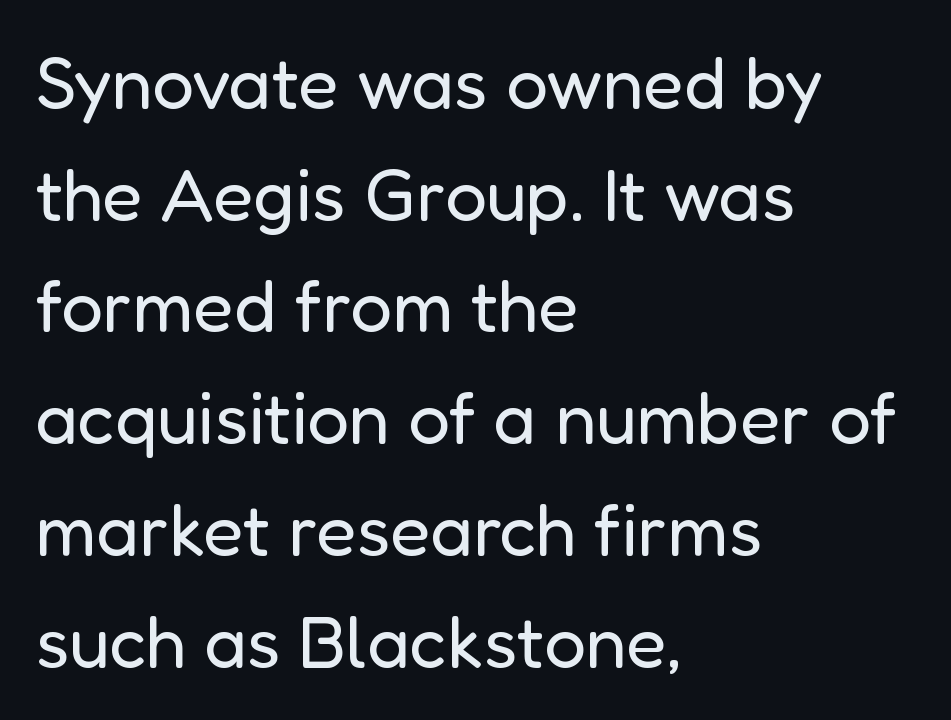
{"serif": "no", "italic": "no", "bold": "no", "weight": "regular", "width": "normal", "stroke_contrast": "low", "x_height": "medium", "monospaced": "no", "underline": "no", "align": "left", "line_spacing": "normal", "line_spacing_ratio": 1.51, "letter_spacing": "normal", "letter_spacing_em": 0.0, "glyph_px": 74}
